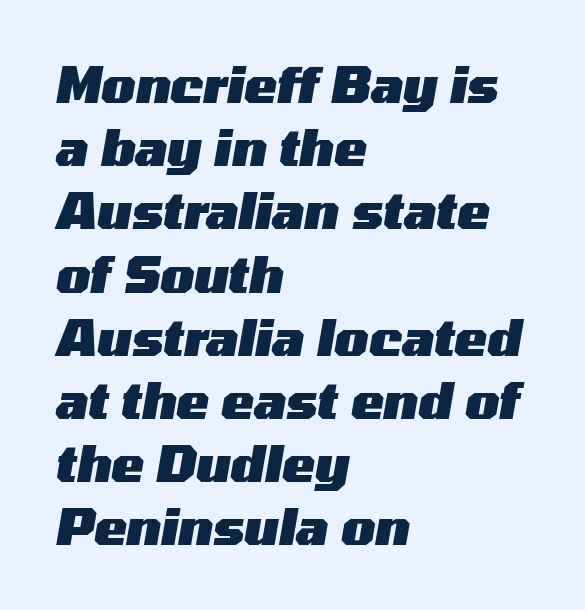
Q: Is the text bold? A: Yes.
Q: Is the text italic (slanted)? A: Yes, it leans right by about 10 degrees.
Q: Is the text underlined? A: No.
Q: How is the paragraph aligned? A: Left-aligned.
Q: Is the spacing between letters normal or unusually wide? A: Normal.
Q: Is the spacing between lines tight, normal or loose? A: Normal.
Q: Width (condensed, normal, or wide)? A: Wide.
Q: Stroke contrast? A: Medium.
Q: x-height? A: Medium.
Q: Monospaced? A: No.
